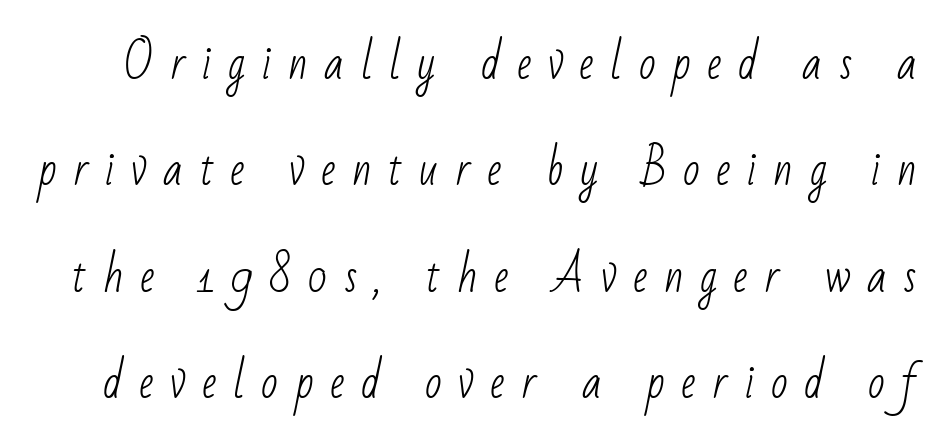
Q: Is the text bold? A: No.
Q: Is the typeface a serif or a sans-serif typeface? A: Sans-serif.
Q: Is the text underlined? A: No.
Q: Is the spacing between letters normal or unusually wide? A: Unusually wide.
Q: Is the spacing between lines tight, normal or loose? A: Loose.
Q: Width (condensed, normal, or wide)? A: Condensed.
Q: Stroke contrast? A: Low.
Q: x-height? A: Small.
Q: Monospaced? A: No.
